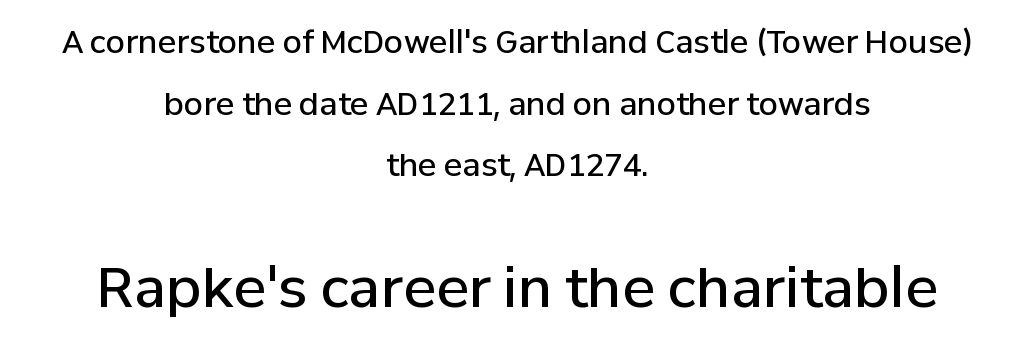
Q: Is the text bold? A: Semi-bold.
Q: Is the text italic (slanted)? A: No, it is upright.
Q: Is the typeface a serif or a sans-serif typeface? A: Sans-serif.
Q: Is the text underlined? A: No.
Q: How is the paragraph aligned? A: Centered.
Q: Is the spacing between letters normal or unusually wide? A: Normal.
Q: Is the spacing between lines tight, normal or loose? A: Loose.
Q: Which block of text is set in a larger size, the first (top) or the second (bottom)? A: The second (bottom) one.
Q: Width (condensed, normal, or wide)? A: Normal.
Q: Stroke contrast? A: Low.
Q: x-height? A: Medium.
Q: Monospaced? A: No.
